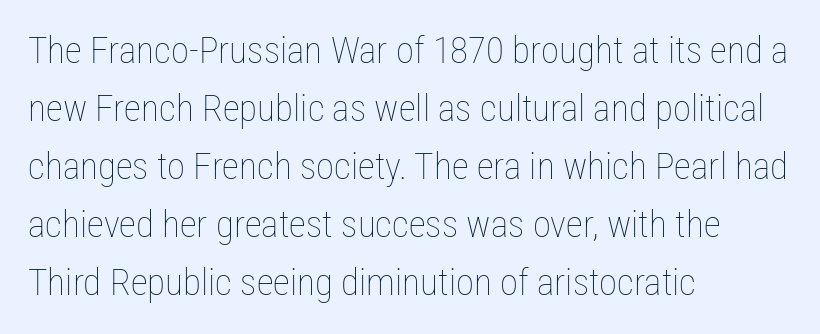
{"italic": "no", "bold": "no", "weight": "thin", "width": "condensed", "stroke_contrast": "low", "x_height": "medium", "monospaced": "no", "underline": "no", "align": "left", "line_spacing": "normal", "line_spacing_ratio": 1.57, "letter_spacing": "normal", "letter_spacing_em": 0.0, "glyph_px": 37}
